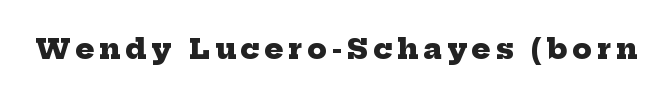
The image shows 28 px heavy serif type; set not underlined; low stroke contrast and a medium x-height.
